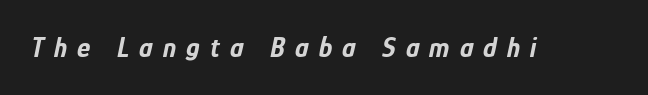
Each letter keeps its own natural width here, so spacing adapts to shape. A clean baseline with only descenders dipping below it. You'd pick this weight for a headline — it's a proper bold. Is the letter spacing exaggerated? Yes — the characters are pushed far apart. There's an unmistakable incline to the writing here.
